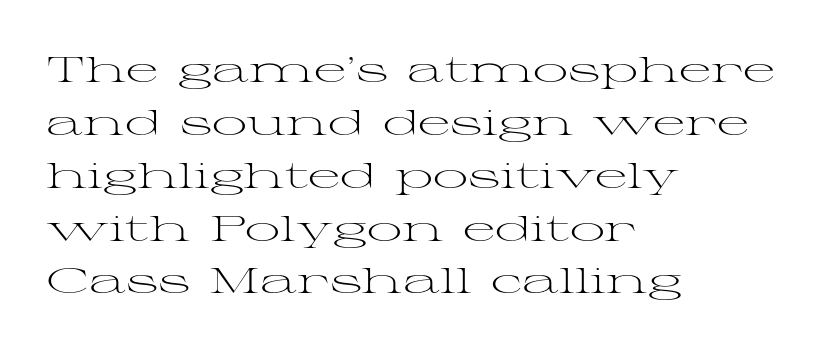
Q: Is the text bold? A: No.
Q: Is the text italic (slanted)? A: No, it is upright.
Q: Is the typeface a serif or a sans-serif typeface? A: Serif.
Q: Is the text underlined? A: No.
Q: How is the paragraph aligned? A: Left-aligned.
Q: Is the spacing between letters normal or unusually wide? A: Normal.
Q: Is the spacing between lines tight, normal or loose? A: Normal.
Q: Width (condensed, normal, or wide)? A: Wide.
Q: Stroke contrast? A: Medium.
Q: x-height? A: Medium.
Q: Monospaced? A: No.
